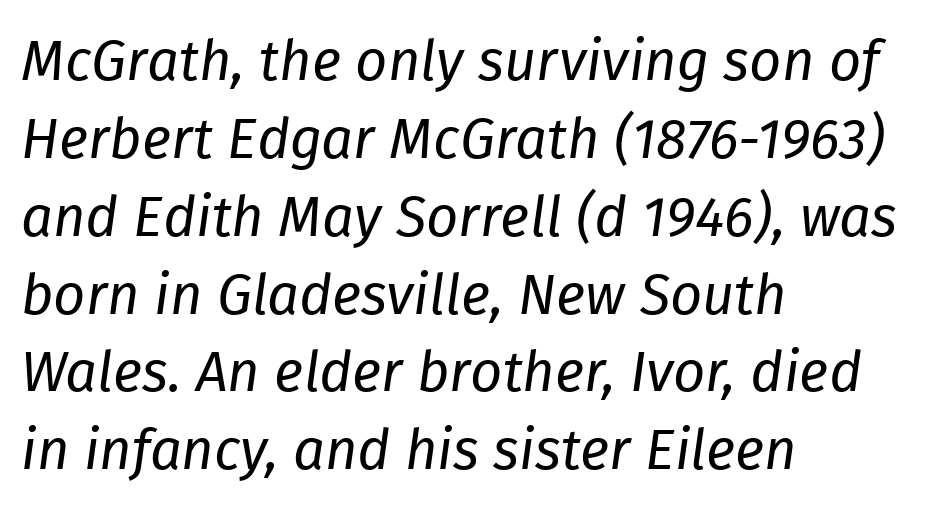
The block of text has a typical density, with ordinary space between rows. Tracking here is standard; glyphs follow each other at the usual distance. A light-to-regular cut is what we see here. This rendering uses left alignment, leaving the right contour irregular. This sample has the flowing, uneven cadence of proportional lettering. Emphasis-style slanted type is in use.
